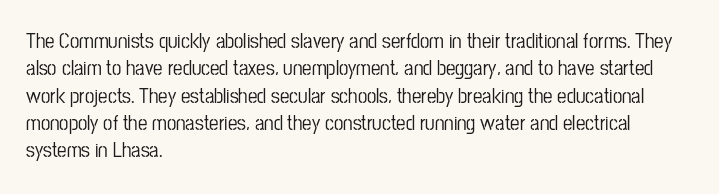
You could call the tracking neutral — neither tight nor loose. Honestly, there is no underline to notice here at all. This is roman type, the default non-slanted kind. Compared with a centered layout, this one pins lines to the left instead. Interline gaps are of average width in this sample.
